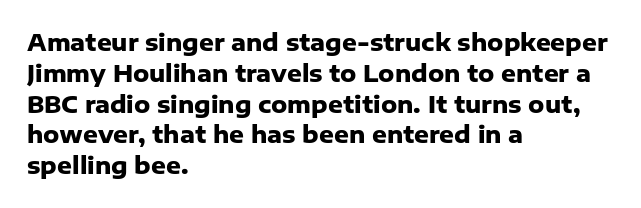
Q: Is the text bold? A: Yes.
Q: Is the text italic (slanted)? A: No, it is upright.
Q: Is the text underlined? A: No.
Q: How is the paragraph aligned? A: Left-aligned.
Q: Is the spacing between letters normal or unusually wide? A: Normal.
Q: Is the spacing between lines tight, normal or loose? A: Normal.
